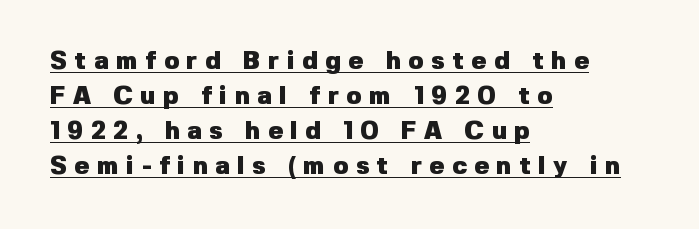
Decoration check: the copy is underlined. Caption: bold face, heavy strokes. A normal amount of white space separates one row of letters from the next. Which margin do the lines hug? The left one — the right edge is uneven. Is there any slant? The stems are plumb. The gaps between neighbouring characters are conspicuously large.
